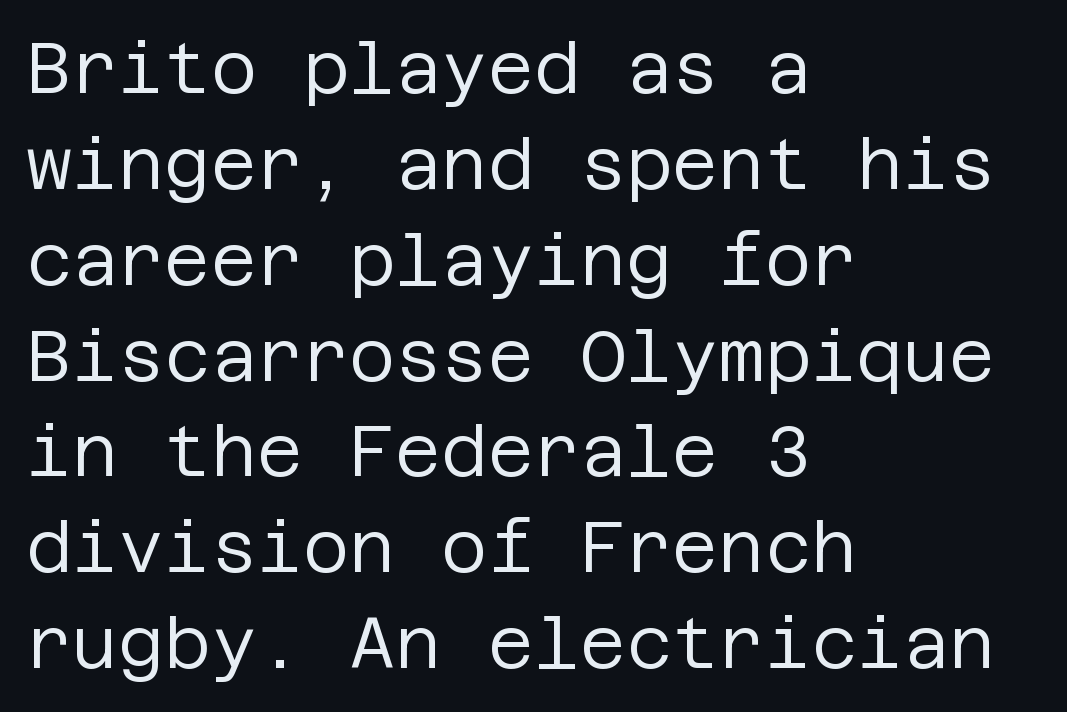
Caption: multi-line text, flush left, ragged right. The strip under each line holds only bare page. Classification — sans serif. Does the lettering tilt? It doesn't — this is upright. What's the leading like? Ordinary, nothing unusual.
